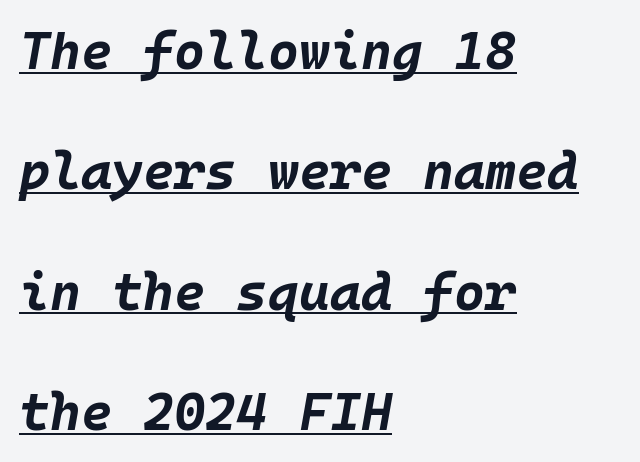
Monospaced: the letters line up in strict vertical columns. Summary of weight: heavy, a full bold. Short note: letters normally spaced. Would a proofreader flag this as italicized? Yes. This rendering features underlined lettering. If you measured baseline to baseline, you'd find a long distance.
